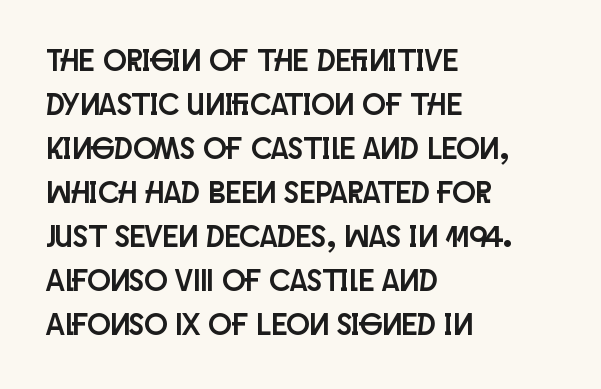
{"serif": "no", "italic": "no", "width": "condensed", "stroke_contrast": "low", "x_height": "large", "monospaced": "no", "underline": "no", "align": "left", "line_spacing": "normal", "line_spacing_ratio": 1.42, "letter_spacing": "normal", "letter_spacing_em": 0.0, "glyph_px": 31}
